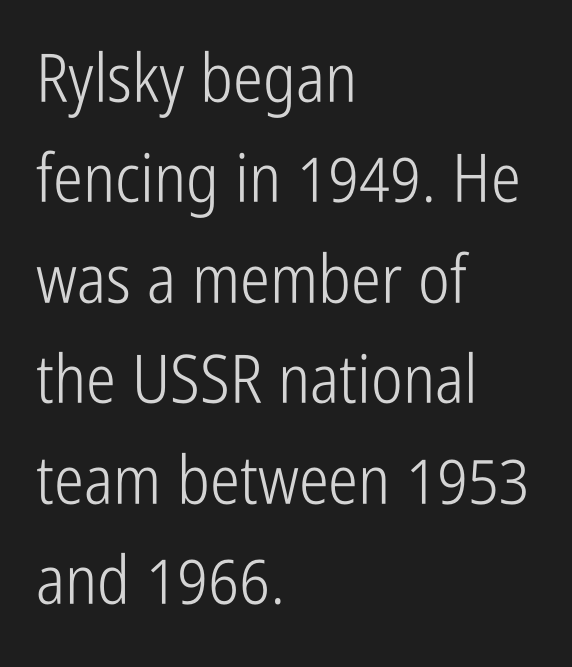
This is sans-serif lettering, the kind often seen on screens and signage. The letterforms sit shoulder to shoulder at normal distance. A typesetter would call this proportional, since set widths differ per character. Caption: multi-line text, flush left, ragged right.
